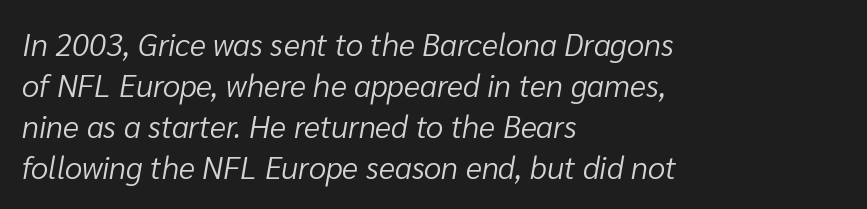
Q: Is the text bold? A: No.
Q: Is the text italic (slanted)? A: Yes, it leans right by about 10 degrees.
Q: Is the text underlined? A: No.
Q: How is the paragraph aligned? A: Left-aligned.
Q: Is the spacing between letters normal or unusually wide? A: Normal.
Q: Is the spacing between lines tight, normal or loose? A: Normal.
Q: Width (condensed, normal, or wide)? A: Normal.
Q: Stroke contrast? A: Low.
Q: x-height? A: Medium.
Q: Monospaced? A: No.
